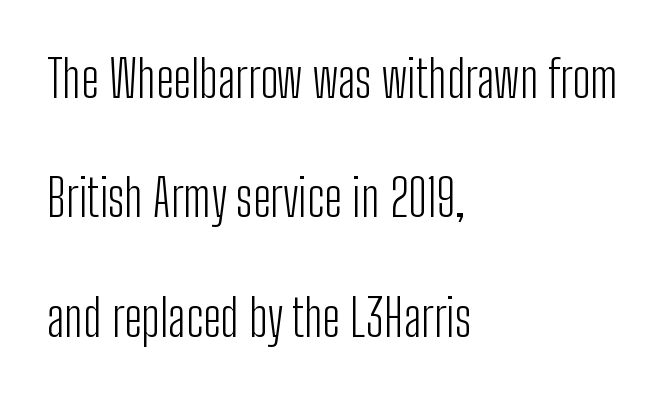
The image shows 51 px light, condensed sans-serif type, upright; set left-aligned, loose line spacing (2.34x), normal letter spacing, not underlined; low stroke contrast and a medium x-height.
